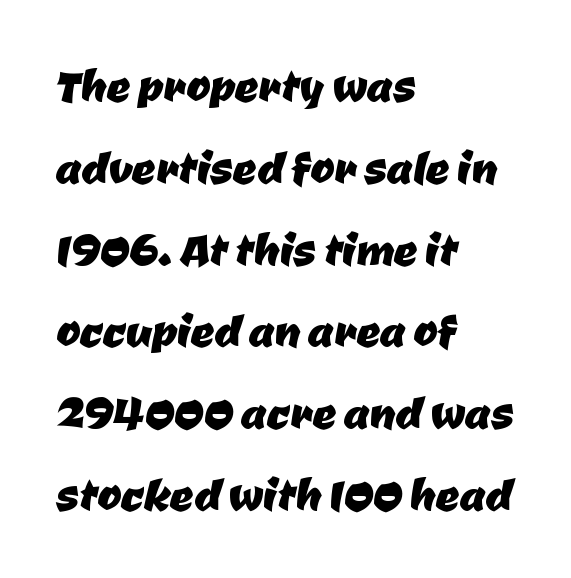
Is this a fixed-width face? No — the glyphs have proportional, varying widths. Baseline-to-baseline distance is the conventional proportion of letter height. This rendering uses left alignment, leaving the right contour irregular. Quick note: underline off.
